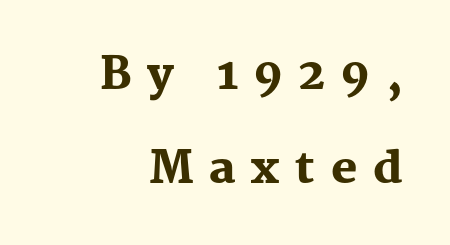
{"serif": "yes", "italic": "no", "bold": "yes", "weight": "heavy", "width": "normal", "stroke_contrast": "medium", "x_height": "medium", "monospaced": "no", "underline": "no", "line_spacing": "loose", "line_spacing_ratio": 2.14, "letter_spacing": "wide", "letter_spacing_em": 0.36, "glyph_px": 44}
